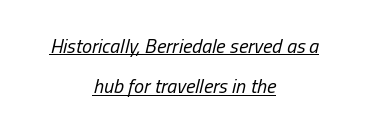
The image shows 20 px text type, italic (leaning right); set centered, loose line spacing (2.02x), normal letter spacing, underlined.
